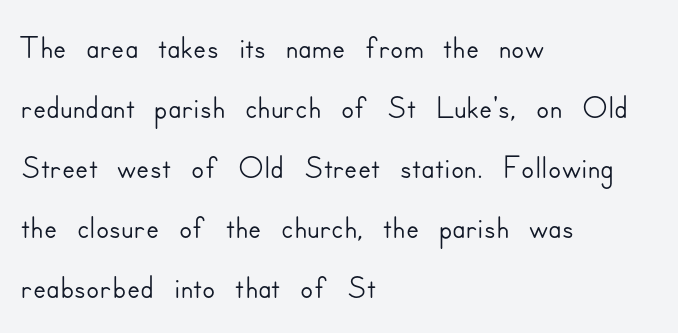
The image shows 48 px sans-serif type, upright; set left-aligned, normal line spacing (1.25x), normal letter spacing, not underlined; low stroke contrast and a small x-height.
